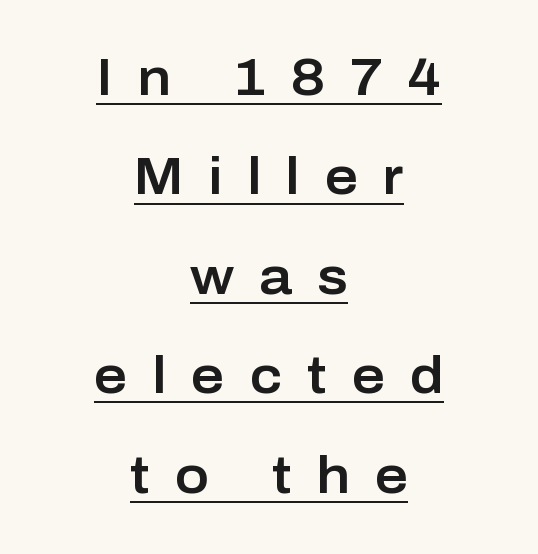
Notice how the stems are strictly vertical — no italics here. Is the letter spacing exaggerated? Yes — the characters are pushed far apart. The rendering uses the underline text-decoration. A typesetter would call this leading open, well beyond the default. A centered setting, common on invitations and titles, is used for this passage. Spacing verdict: proportional, widths tailored to each character.
